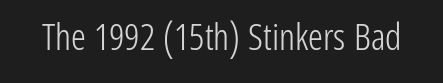
{"serif": "no", "italic": "no", "bold": "no", "weight": "light", "width": "condensed", "stroke_contrast": "low", "x_height": "medium", "monospaced": "no", "underline": "no", "letter_spacing": "normal", "letter_spacing_em": 0.0, "glyph_px": 37}
